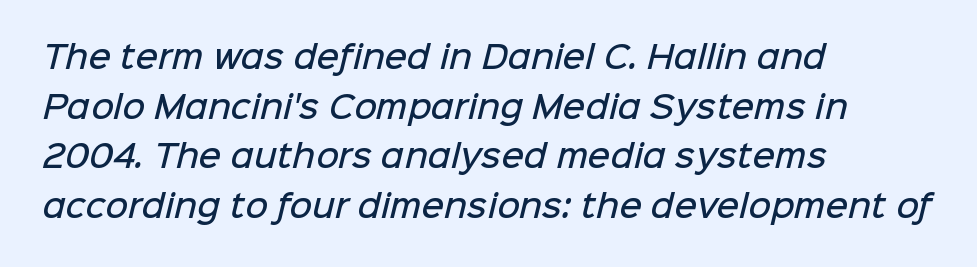
Q: Is the text bold? A: Semi-bold.
Q: Is the typeface a serif or a sans-serif typeface? A: Sans-serif.
Q: Is the text underlined? A: No.
Q: How is the paragraph aligned? A: Left-aligned.
Q: Is the spacing between letters normal or unusually wide? A: Normal.
Q: Is the spacing between lines tight, normal or loose? A: Normal.
Q: Width (condensed, normal, or wide)? A: Normal.
Q: Stroke contrast? A: Low.
Q: x-height? A: Medium.
Q: Monospaced? A: No.
